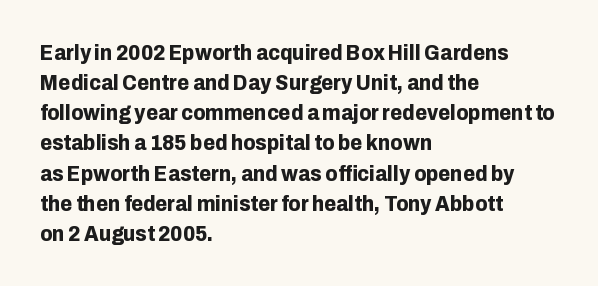
The image shows 22 px bold type, upright; set left-aligned, normal line spacing (1.37x), normal letter spacing, not underlined.
